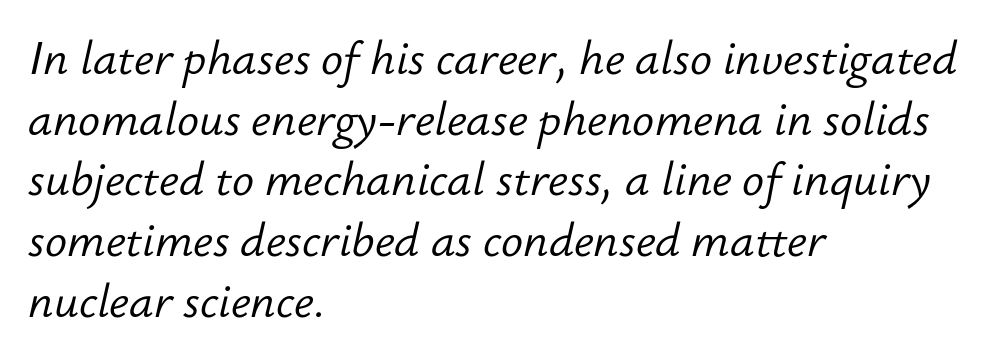
Q: Is the text bold? A: No.
Q: Is the text italic (slanted)? A: Yes, it leans right by about 12 degrees.
Q: Is the text underlined? A: No.
Q: How is the paragraph aligned? A: Left-aligned.
Q: Is the spacing between letters normal or unusually wide? A: Normal.
Q: Is the spacing between lines tight, normal or loose? A: Normal.
Q: Width (condensed, normal, or wide)? A: Normal.
Q: Stroke contrast? A: Low.
Q: x-height? A: Small.
Q: Monospaced? A: No.
